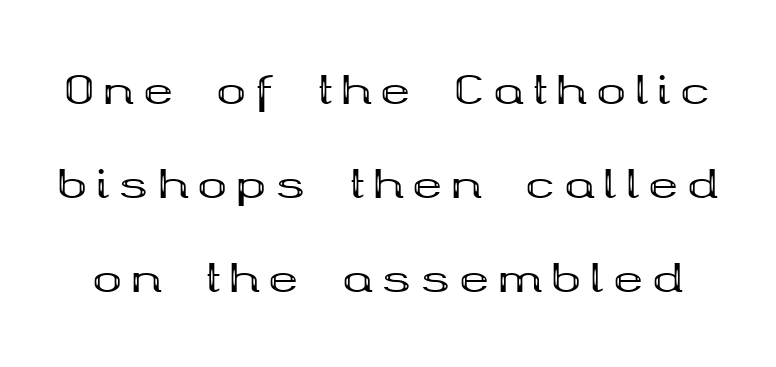
Q: Is the text bold? A: Yes.
Q: Is the text italic (slanted)? A: No, it is upright.
Q: Is the typeface a serif or a sans-serif typeface? A: Serif.
Q: Is the text underlined? A: No.
Q: Is the spacing between letters normal or unusually wide? A: Unusually wide.
Q: Is the spacing between lines tight, normal or loose? A: Loose.
Q: Width (condensed, normal, or wide)? A: Wide.
Q: Stroke contrast? A: Medium.
Q: x-height? A: Medium.
Q: Monospaced? A: No.
